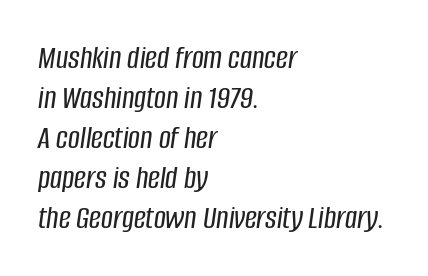
The line texture is even and compact thanks to regular tracking. Bare-footed words on every line. Line starts are locked; line ends wander. Rendered with sloped, italic letterforms.
